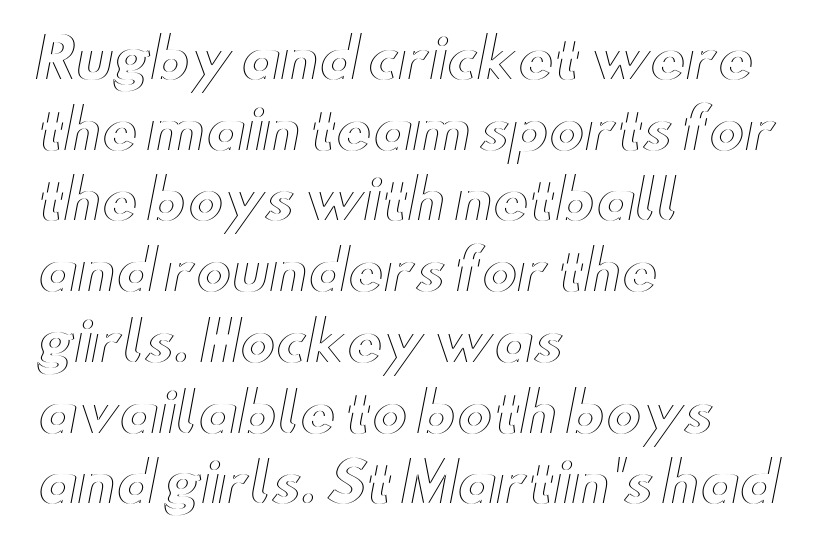
These lines keep a tight, regular rhythm from letter to letter. Any mark beneath the type? The region is blank. The line-height multiplier appears to be the usual default. Caption: multi-line text, flush left, ragged right. Is this a fixed-width face? No — the glyphs have proportional, varying widths.
